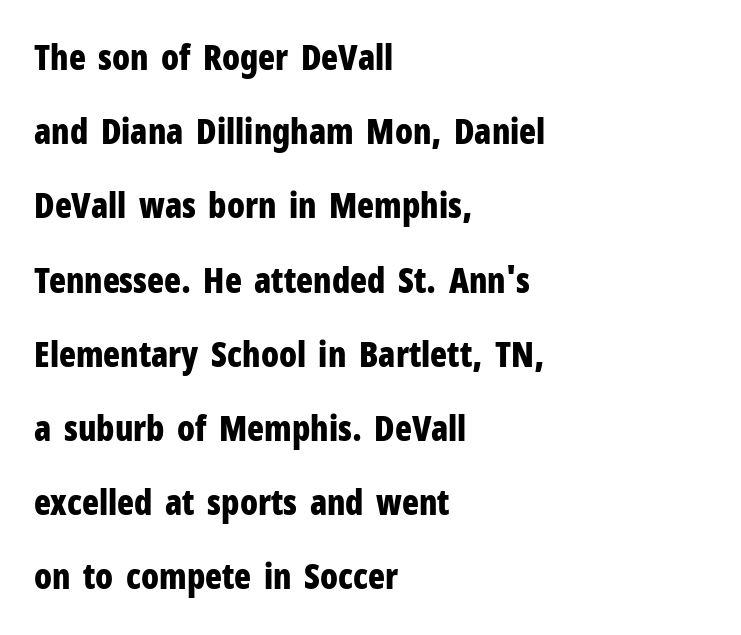
Think of a printed novel: that variable character pitch is what you see here. Nobody touched the tracking dial on this one. Horizontally, the lines are justified to the leading edge only. Grotesque or geometric, the face here clearly has no serifs. Students, observe: this is what heavily led, spacious text looks like. The letters stand straight up with perfectly vertical stems.
